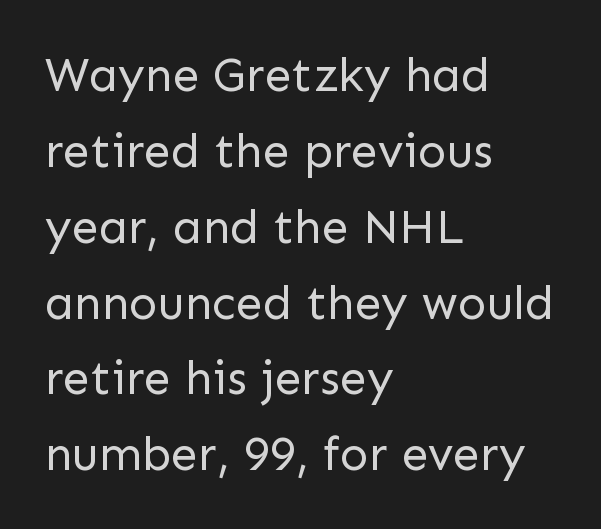
{"serif": "no", "italic": "no", "bold": "no", "weight": "regular", "width": "normal", "stroke_contrast": "low", "x_height": "medium", "monospaced": "no", "underline": "no", "align": "left", "line_spacing": "normal", "line_spacing_ratio": 1.58, "letter_spacing": "normal", "letter_spacing_em": 0.0, "glyph_px": 48}
